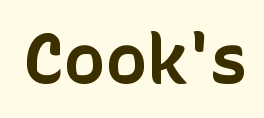
The image shows 69 px bold sans-serif type, upright; set normal letter spacing, not underlined; low stroke contrast and a medium x-height.
